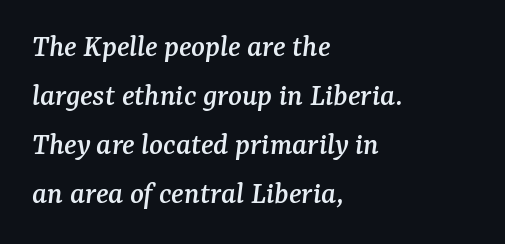
The horizontal fit of the characters is conventional and even. Serifs: yes, visible at the terminals of the letterforms. Normally led — the rows are evenly, conventionally spaced. The typesetter chose a ragged-right arrangement here. Type without underlining.
